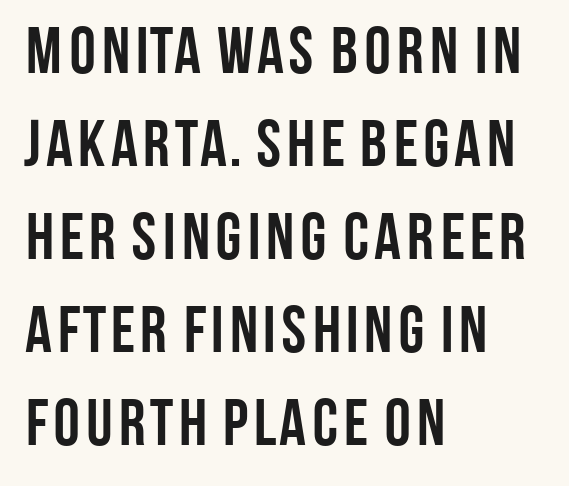
These lines are rendered in a variable-pitch font. A typesetter would call this leading conventional body-copy spacing. Is the letter spacing exaggerated? No — it looks like the ordinary default. This sample uses a sans-serif face. Pretty heavy lettering here — definitely bold.
